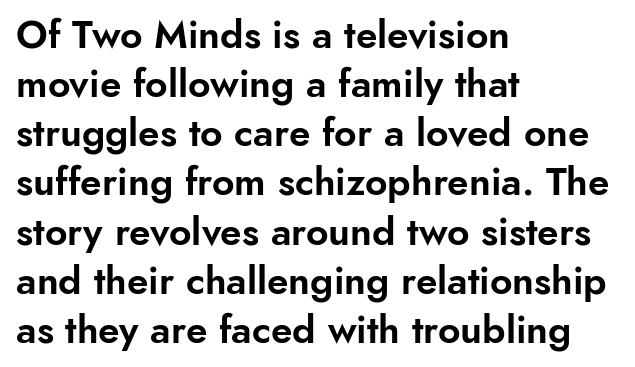
{"serif": "no", "italic": "no", "width": "normal", "stroke_contrast": "low", "x_height": "small", "monospaced": "no", "underline": "no", "align": "left", "line_spacing": "normal", "line_spacing_ratio": 1.26, "letter_spacing": "normal", "letter_spacing_em": 0.0, "glyph_px": 39}
